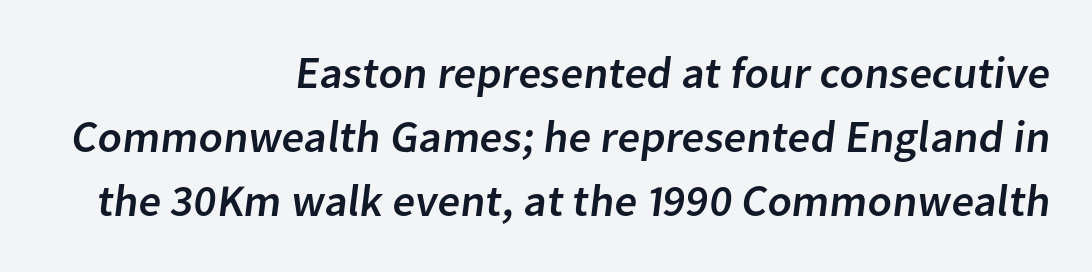
Q: Is the typeface a serif or a sans-serif typeface? A: Sans-serif.
Q: Is the text underlined? A: No.
Q: How is the paragraph aligned? A: Right-aligned.
Q: Is the spacing between letters normal or unusually wide? A: Normal.
Q: Is the spacing between lines tight, normal or loose? A: Normal.
Q: Width (condensed, normal, or wide)? A: Normal.
Q: Stroke contrast? A: Low.
Q: x-height? A: Medium.
Q: Monospaced? A: No.
